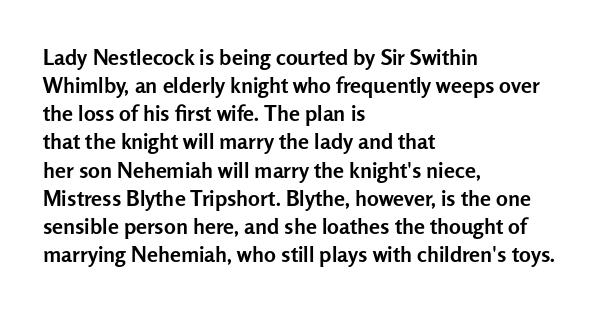
{"italic": "no", "bold": "yes", "underline": "no", "align": "left", "line_spacing": "normal", "line_spacing_ratio": 1.28, "letter_spacing": "normal", "letter_spacing_em": 0.0, "glyph_px": 22}
